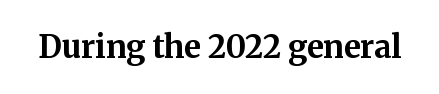
The image shows 31 px bold serif type, upright; set normal letter spacing, not underlined; medium stroke contrast and a medium x-height.
